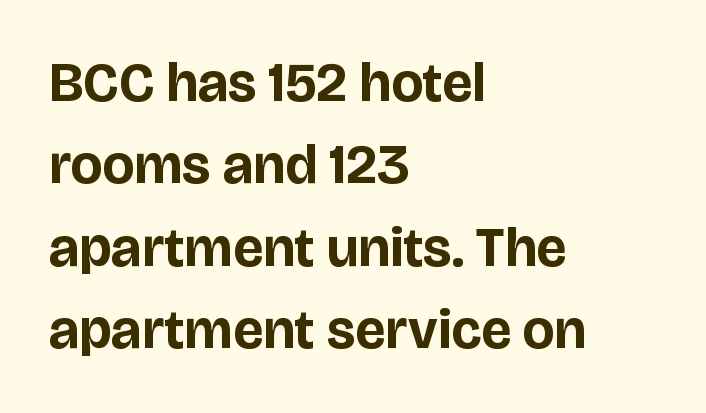
The image shows 55 px bold sans-serif type, upright; set left-aligned, normal line spacing (1.5x), normal letter spacing, not underlined; low stroke contrast and a large x-height.
